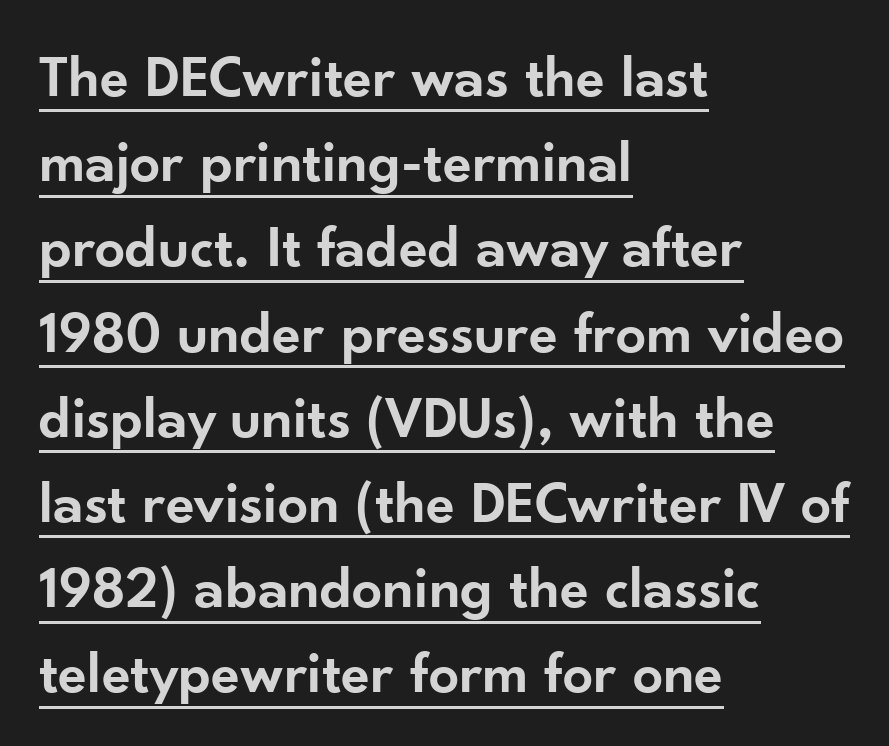
Decoration check: the copy is underlined. The face used here is a sans, in the tradition of grotesques and geometrics. The passage is arranged the way most books set body copy — flush left. Do the characters align in a grid? No, the font is proportional. A typesetter would mark this as roman, not italic.
